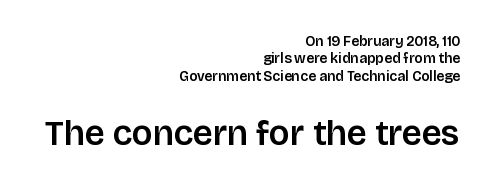
Leftover space on each line is placed entirely before the opening word. Honestly, the letter spacing is just normal — you wouldn't notice it. Type without underlining. The rendering uses natural spacing where letterforms have individual widths. Rendered with straight, roman letterforms.
